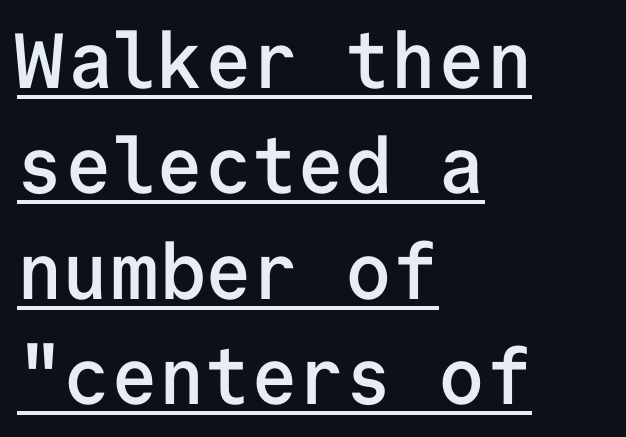
{"serif": "no", "italic": "no", "bold": "semi", "weight": "semibold", "width": "normal", "stroke_contrast": "low", "x_height": "medium", "monospaced": "yes", "underline": "yes", "align": "left", "line_spacing": "normal", "line_spacing_ratio": 1.35, "letter_spacing": "normal", "letter_spacing_em": 0.0, "glyph_px": 78}
